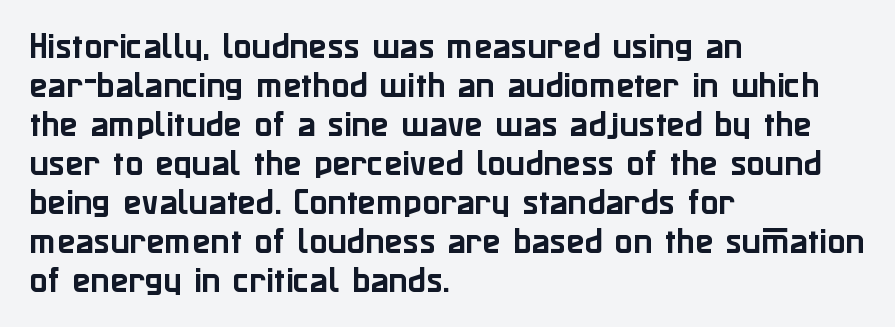
Q: Is the text italic (slanted)? A: No, it is upright.
Q: Is the typeface a serif or a sans-serif typeface? A: Sans-serif.
Q: Is the text underlined? A: No.
Q: How is the paragraph aligned? A: Left-aligned.
Q: Is the spacing between letters normal or unusually wide? A: Normal.
Q: Is the spacing between lines tight, normal or loose? A: Normal.
Q: Width (condensed, normal, or wide)? A: Normal.
Q: Stroke contrast? A: Low.
Q: x-height? A: Medium.
Q: Monospaced? A: No.
